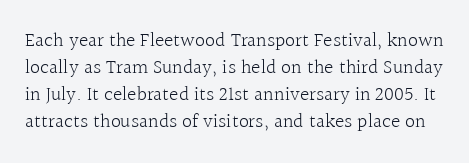
Q: Is the text bold? A: No.
Q: Is the text italic (slanted)? A: No, it is upright.
Q: Is the text underlined? A: No.
Q: Is the spacing between letters normal or unusually wide? A: Normal.
Q: Is the spacing between lines tight, normal or loose? A: Normal.
